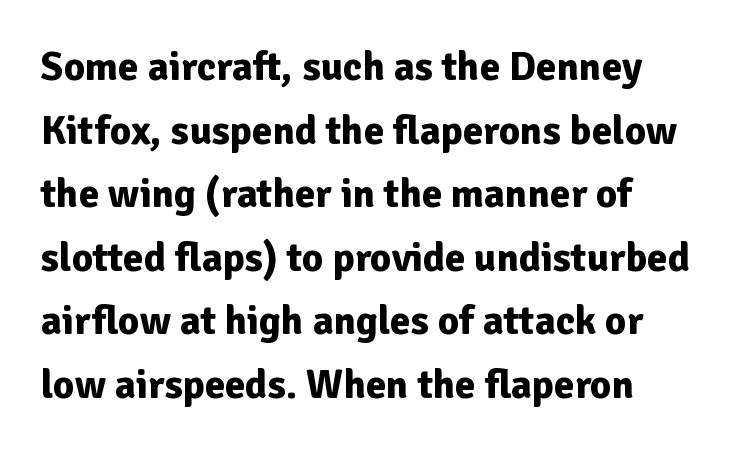
The image shows 41 px bold sans-serif type, upright; set normal line spacing (1.55x), normal letter spacing, not underlined; low stroke contrast and a medium x-height.
